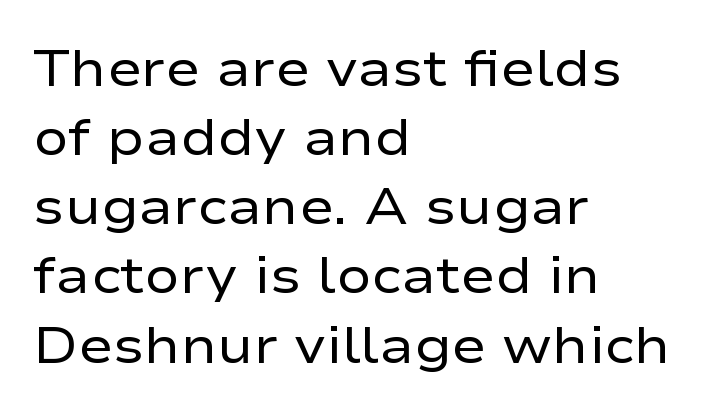
{"serif": "no", "italic": "no", "bold": "no", "weight": "regular", "width": "wide", "stroke_contrast": "low", "x_height": "medium", "monospaced": "no", "underline": "no", "align": "left", "line_spacing": "normal", "line_spacing_ratio": 1.33, "letter_spacing": "normal", "letter_spacing_em": 0.0, "glyph_px": 52}
